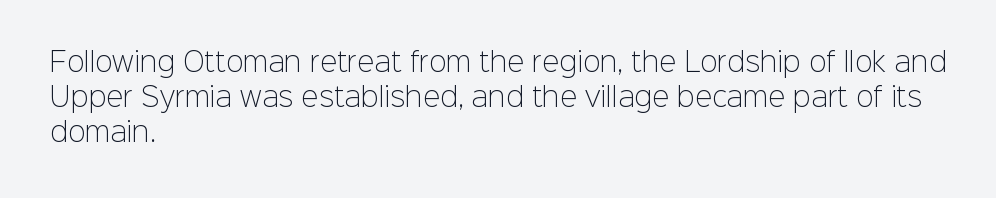
The image shows 26 px text type, upright; set left-aligned, normal line spacing (1.35x), normal letter spacing, not underlined.
